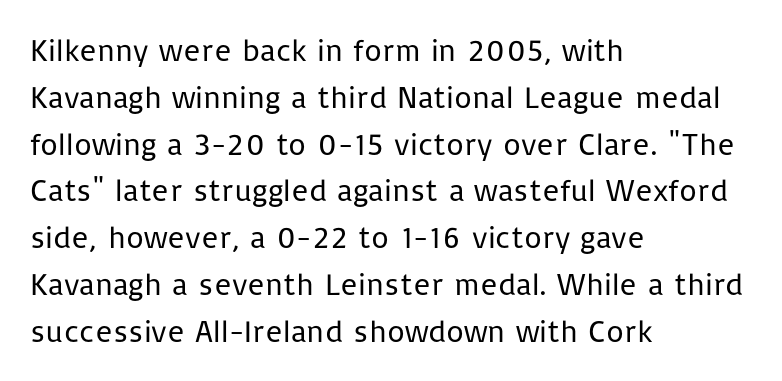
{"serif": "no", "italic": "no", "bold": "no", "weight": "regular", "width": "normal", "stroke_contrast": "low", "x_height": "medium", "monospaced": "no", "underline": "no", "align": "left", "line_spacing": "normal", "line_spacing_ratio": 1.51, "letter_spacing": "normal", "letter_spacing_em": 0.0, "glyph_px": 31}
